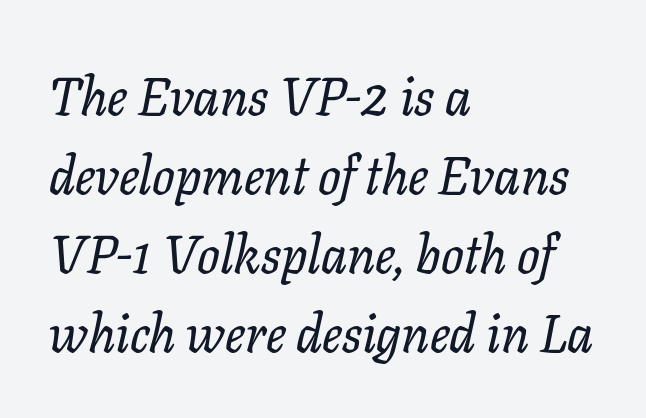
The image shows 53 px serif type, italic (leaning right); set left-aligned, normal line spacing (1.49x), normal letter spacing, not underlined; low stroke contrast and a medium x-height.
